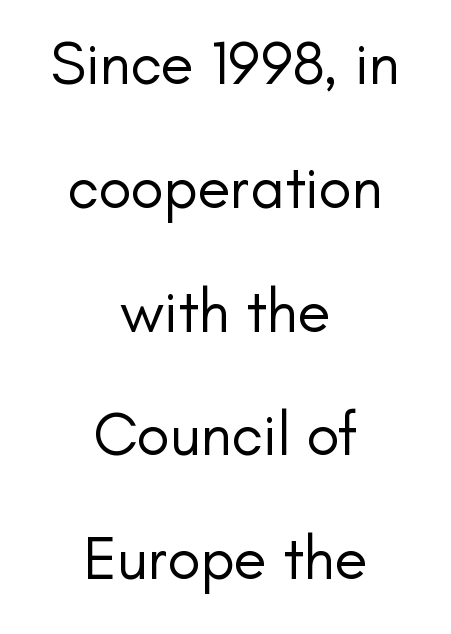
The space directly below the letters is spotless. Does the lettering tilt? It doesn't — this is upright. Tracking value appears to be zero — textbook default spacing. Interline gaps are noticeably wide in this sample. Here the designer chose a conventional face with non-uniform glyph widths.
